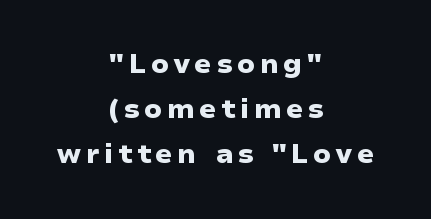
The image shows 27 px bold type, upright; set centered, normal line spacing (1.67x), not underlined.
